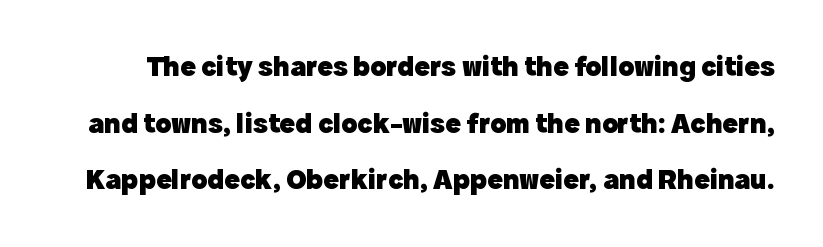
{"serif": "no", "italic": "no", "bold": "yes", "weight": "heavy", "width": "normal", "x_height": "medium", "monospaced": "no", "underline": "no", "line_spacing": "loose", "line_spacing_ratio": 1.95, "letter_spacing": "normal", "letter_spacing_em": 0.0, "glyph_px": 29}
